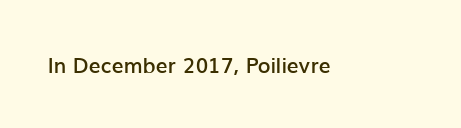
The image shows 21 px text type, upright; set normal letter spacing, not underlined.
